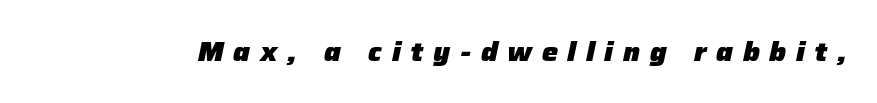
If you drew a line through each stem, it would be angled. This rendering features lettering with no underline. The passage shown has open, widely tracked lettering throughout. The letters are bold, with thick, heavy strokes.
